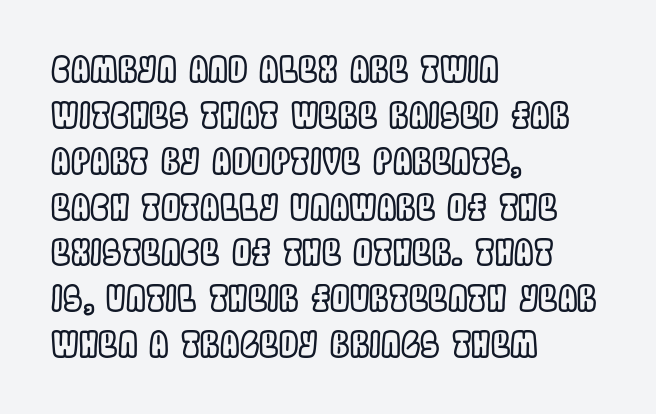
The image shows 35 px condensed type, upright; set left-aligned, normal line spacing (1.31x), normal letter spacing, not underlined; a large x-height.
